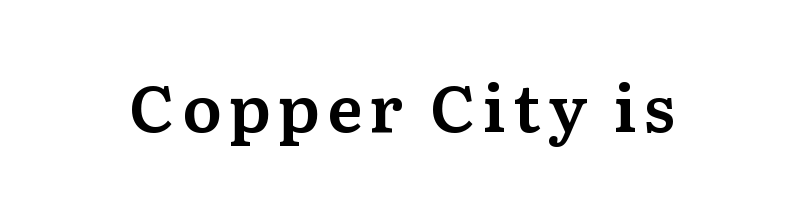
{"serif": "yes", "italic": "no", "width": "normal", "stroke_contrast": "medium", "x_height": "medium", "monospaced": "no", "underline": "no", "glyph_px": 65}
